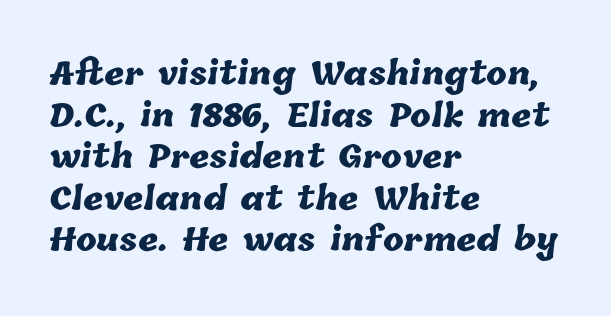
Here the glyphs are tracked normally, forming tight word shapes. Normally led — the rows are evenly, conventionally spaced. The ragged edge is on the right, which tells us the setting is flush left. Heavy-handed strokes throughout: this text is bold. The space directly below the letters is spotless. Note the varied advance widths — an 'i' is clearly narrower than an 'm'.
